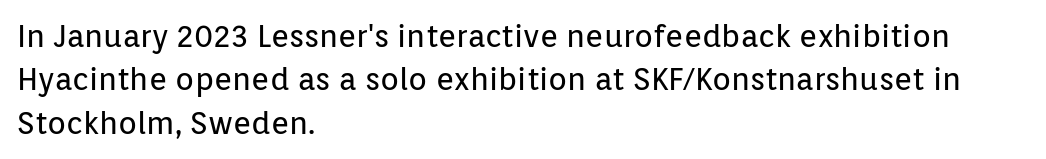
Q: Is the text bold? A: No.
Q: Is the text italic (slanted)? A: No, it is upright.
Q: Is the typeface a serif or a sans-serif typeface? A: Sans-serif.
Q: Is the text underlined? A: No.
Q: How is the paragraph aligned? A: Left-aligned.
Q: Is the spacing between letters normal or unusually wide? A: Normal.
Q: Is the spacing between lines tight, normal or loose? A: Normal.
Q: Width (condensed, normal, or wide)? A: Normal.
Q: Stroke contrast? A: Low.
Q: x-height? A: Medium.
Q: Monospaced? A: No.
